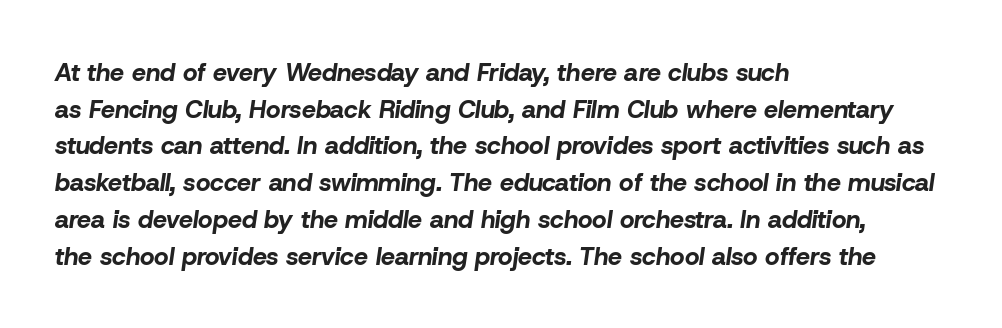
Caption: multi-line text, flush left, ragged right. Typesetter's note: full bold, strokes at maximum text heaviness. These lines sit exactly where default settings would place them. Looking at the ascenders, they clearly lean. Has an underline been added? It has not. The horizontal fit of the characters is conventional and even.
